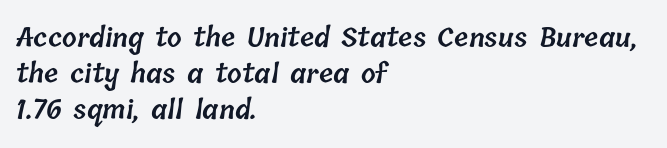
{"bold": "semi", "underline": "no", "align": "left", "line_spacing": "normal", "line_spacing_ratio": 1.38, "letter_spacing": "normal", "letter_spacing_em": 0.0, "glyph_px": 26}
